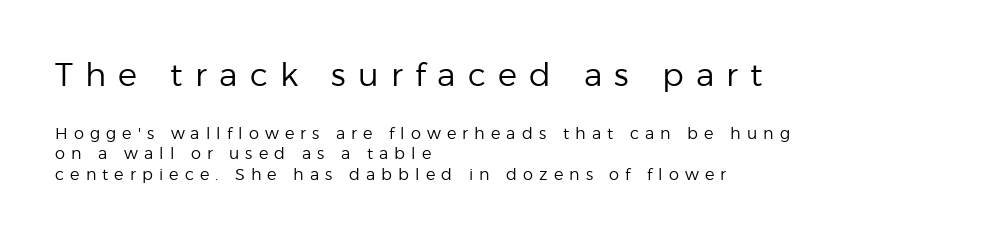
Q: Is the text bold? A: No.
Q: Is the text italic (slanted)? A: No, it is upright.
Q: Is the typeface a serif or a sans-serif typeface? A: Sans-serif.
Q: Is the text underlined? A: No.
Q: How is the paragraph aligned? A: Left-aligned.
Q: Is the spacing between letters normal or unusually wide? A: Unusually wide.
Q: Is the spacing between lines tight, normal or loose? A: Normal.
Q: Which block of text is set in a larger size, the first (top) or the second (bottom)? A: The first (top) one.
Q: Width (condensed, normal, or wide)? A: Normal.
Q: Stroke contrast? A: Low.
Q: x-height? A: Medium.
Q: Monospaced? A: No.
